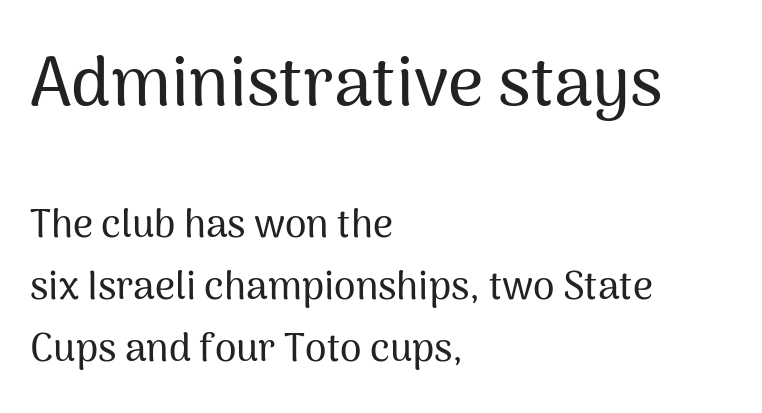
Q: Is the text italic (slanted)? A: No, it is upright.
Q: Is the typeface a serif or a sans-serif typeface? A: Sans-serif.
Q: Is the text underlined? A: No.
Q: How is the paragraph aligned? A: Left-aligned.
Q: Is the spacing between letters normal or unusually wide? A: Normal.
Q: Is the spacing between lines tight, normal or loose? A: Normal.
Q: Which block of text is set in a larger size, the first (top) or the second (bottom)? A: The first (top) one.
Q: Width (condensed, normal, or wide)? A: Normal.
Q: Stroke contrast? A: Medium.
Q: x-height? A: Medium.
Q: Monospaced? A: No.
